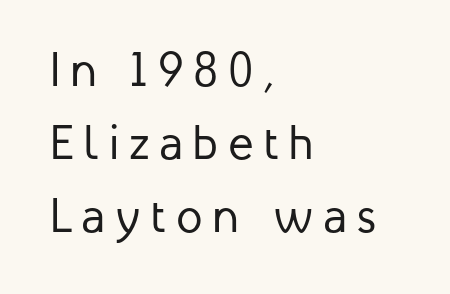
The image shows 48 px regular-weight sans-serif type, upright; set left-aligned, normal line spacing (1.52x), unusually wide letter spacing (+0.2 em), not underlined; low stroke contrast and a medium x-height.
